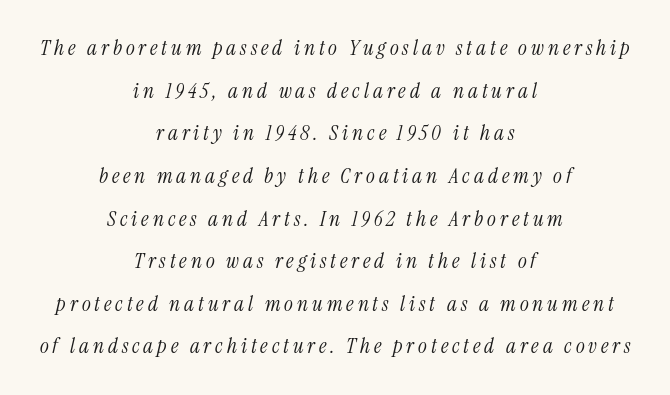
Q: Is the text bold? A: No.
Q: Is the text italic (slanted)? A: Yes, it leans right by about 13 degrees.
Q: Is the text underlined? A: No.
Q: How is the paragraph aligned? A: Centered.
Q: Is the spacing between lines tight, normal or loose? A: Loose.
